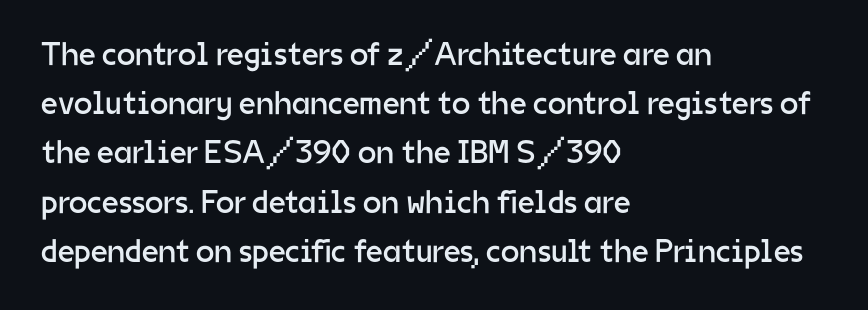
{"serif": "no", "italic": "no", "bold": "no", "weight": "regular", "width": "normal", "stroke_contrast": "low", "x_height": "medium", "monospaced": "no", "underline": "no", "align": "left", "line_spacing": "normal", "line_spacing_ratio": 1.49, "letter_spacing": "normal", "letter_spacing_em": 0.0, "glyph_px": 33}
